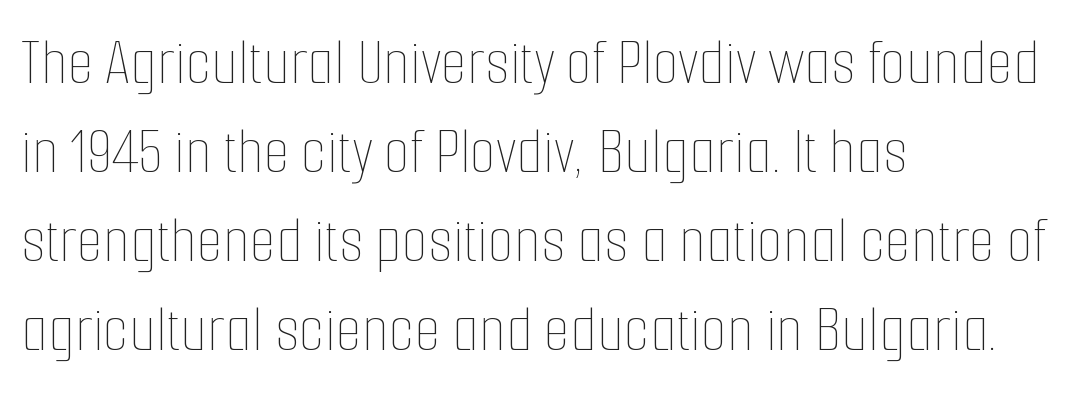
The image shows 68 px thin, condensed type, upright; set left-aligned, normal line spacing (1.31x), normal letter spacing, not underlined; low stroke contrast and a medium x-height.
